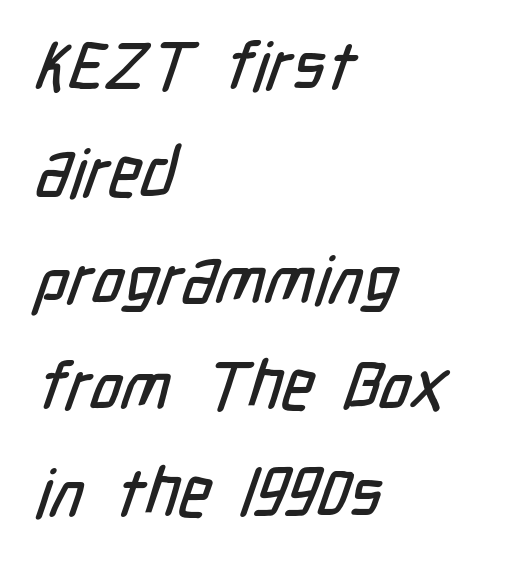
{"serif": "no", "width": "condensed", "stroke_contrast": "low", "x_height": "medium", "monospaced": "no", "underline": "no", "align": "left", "line_spacing": "normal", "line_spacing_ratio": 1.57, "letter_spacing": "normal", "letter_spacing_em": 0.0, "glyph_px": 68}
